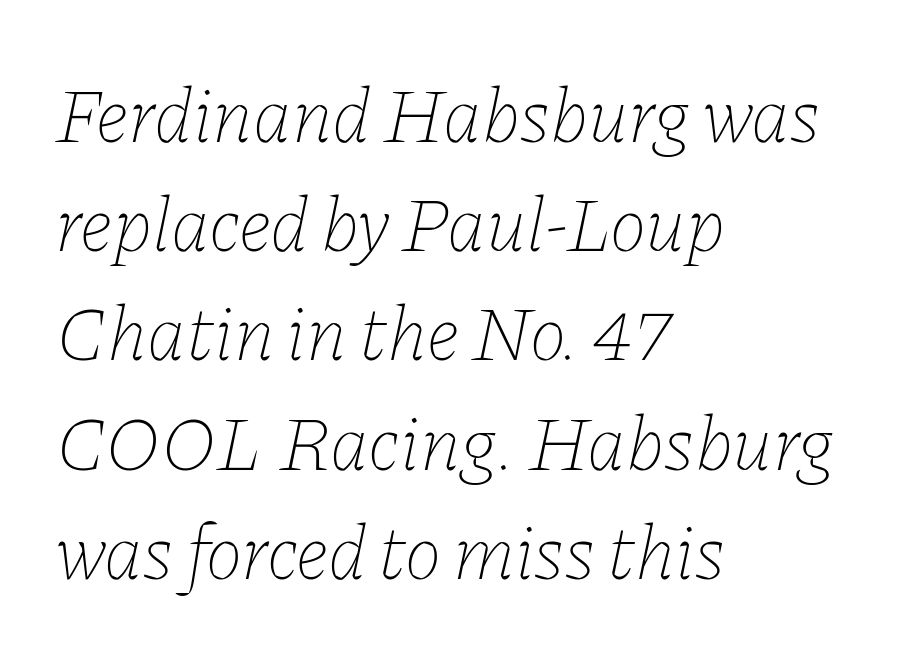
The image shows 78 px thin type, italic (leaning right); set left-aligned, normal line spacing (1.4x), normal letter spacing, not underlined; low stroke contrast and a medium x-height.
